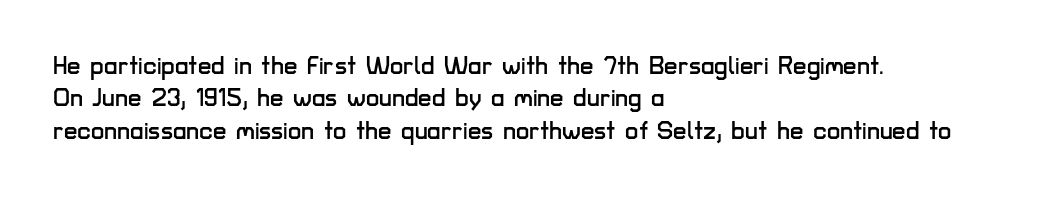
Q: Is the text italic (slanted)? A: No, it is upright.
Q: Is the text underlined? A: No.
Q: How is the paragraph aligned? A: Left-aligned.
Q: Is the spacing between letters normal or unusually wide? A: Normal.
Q: Is the spacing between lines tight, normal or loose? A: Normal.
